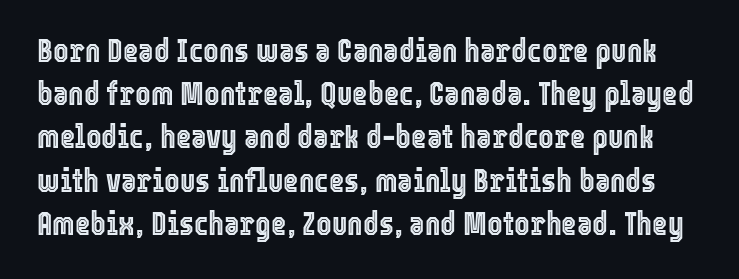
You could not count columns in this text — the font is proportionally spaced. Descenders are the only things crossing below the line. Is the letter spacing exaggerated? No — it looks like the ordinary default. A typesetter would mark this as roman, not italic. How would I describe the line gaps? Plain and ordinary.
